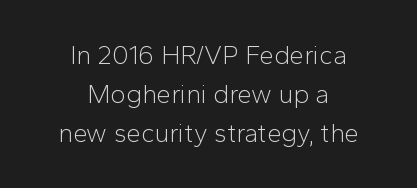
The image shows 26 px text type, upright; set centered, normal line spacing (1.5x), normal letter spacing, not underlined.
